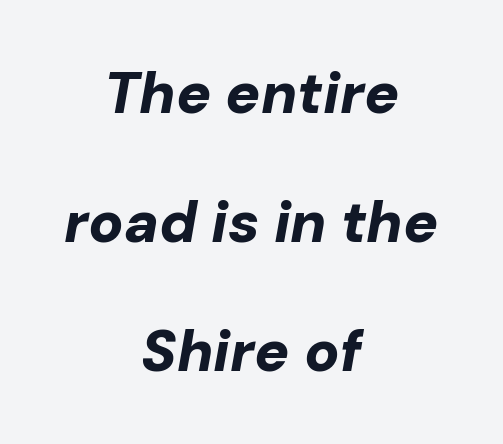
Q: Is the text bold? A: Yes.
Q: Is the text italic (slanted)? A: Yes, it leans right by about 10 degrees.
Q: Is the text underlined? A: No.
Q: How is the paragraph aligned? A: Centered.
Q: Is the spacing between letters normal or unusually wide? A: Normal.
Q: Is the spacing between lines tight, normal or loose? A: Loose.
Q: Width (condensed, normal, or wide)? A: Normal.
Q: Stroke contrast? A: Low.
Q: x-height? A: Medium.
Q: Monospaced? A: No.
